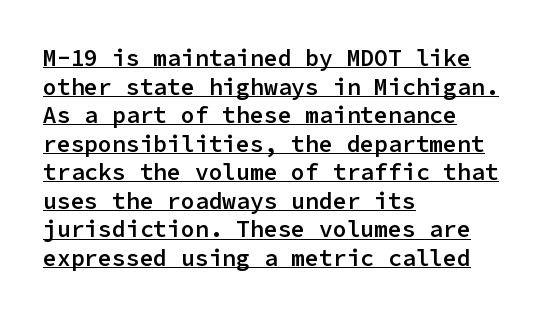
The axis of the letterforms is exactly vertical. Line beginnings align vertically; line endings do not. These lines carry some extra weight — a demibold, not a full bold. Beneath each row of characters lies a ruled line.
